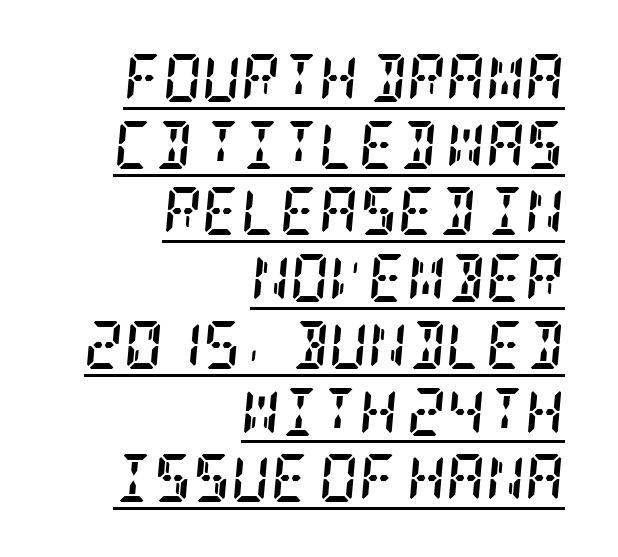
Q: Is the text bold? A: Yes.
Q: Is the text italic (slanted)? A: Yes, it leans right by about 5 degrees.
Q: Is the typeface a serif or a sans-serif typeface? A: Serif.
Q: Is the text underlined? A: Yes.
Q: How is the paragraph aligned? A: Right-aligned.
Q: Is the spacing between letters normal or unusually wide? A: Normal.
Q: Is the spacing between lines tight, normal or loose? A: Normal.
Q: Width (condensed, normal, or wide)? A: Condensed.
Q: Stroke contrast? A: Low.
Q: x-height? A: Large.
